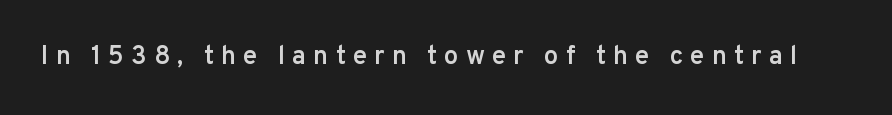
Q: Is the text bold? A: Semi-bold.
Q: Is the text italic (slanted)? A: No, it is upright.
Q: Is the text underlined? A: No.
Q: Is the spacing between letters normal or unusually wide? A: Unusually wide.
